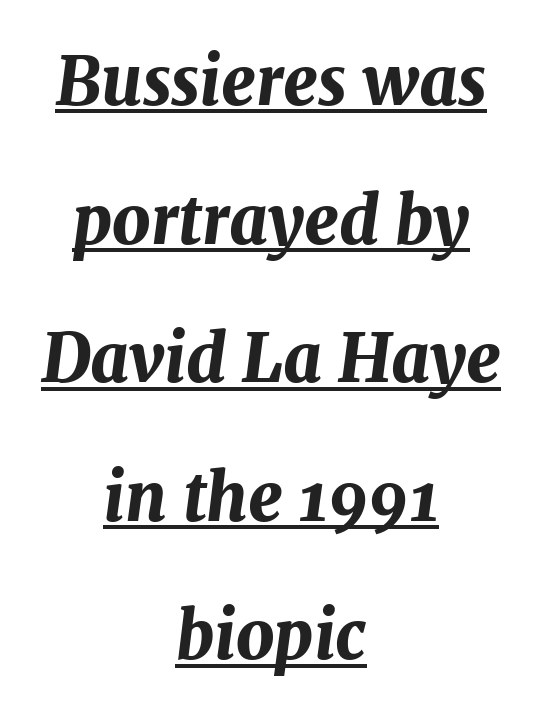
Q: Is the text bold? A: Yes.
Q: Is the text italic (slanted)? A: Yes, it leans right by about 7 degrees.
Q: Is the text underlined? A: Yes.
Q: How is the paragraph aligned? A: Centered.
Q: Is the spacing between letters normal or unusually wide? A: Normal.
Q: Is the spacing between lines tight, normal or loose? A: Loose.
Q: Width (condensed, normal, or wide)? A: Normal.
Q: Stroke contrast? A: Medium.
Q: x-height? A: Medium.
Q: Monospaced? A: No.
